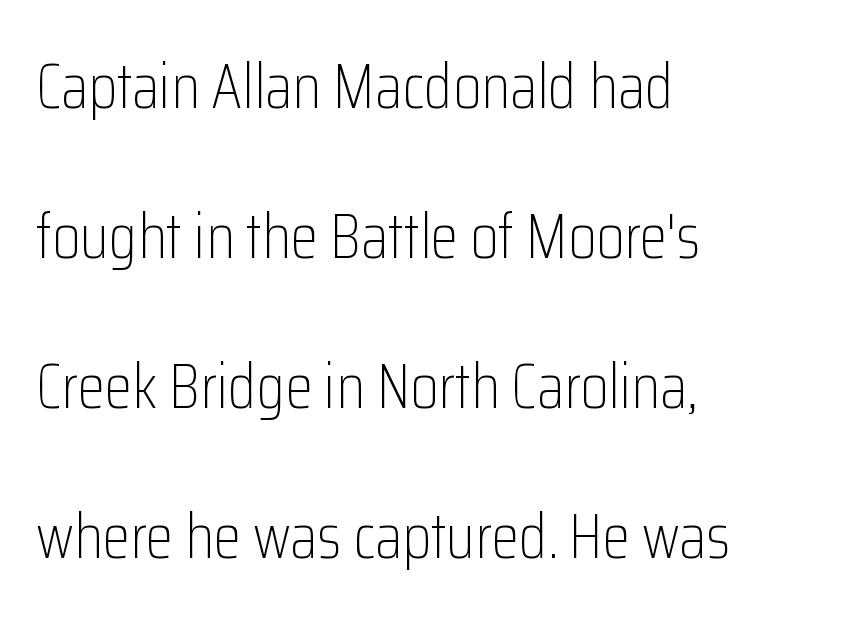
Q: Is the text bold? A: No.
Q: Is the text italic (slanted)? A: No, it is upright.
Q: Is the typeface a serif or a sans-serif typeface? A: Sans-serif.
Q: Is the text underlined? A: No.
Q: How is the paragraph aligned? A: Left-aligned.
Q: Is the spacing between letters normal or unusually wide? A: Normal.
Q: Is the spacing between lines tight, normal or loose? A: Loose.
Q: Width (condensed, normal, or wide)? A: Condensed.
Q: Stroke contrast? A: Low.
Q: x-height? A: Medium.
Q: Monospaced? A: No.
